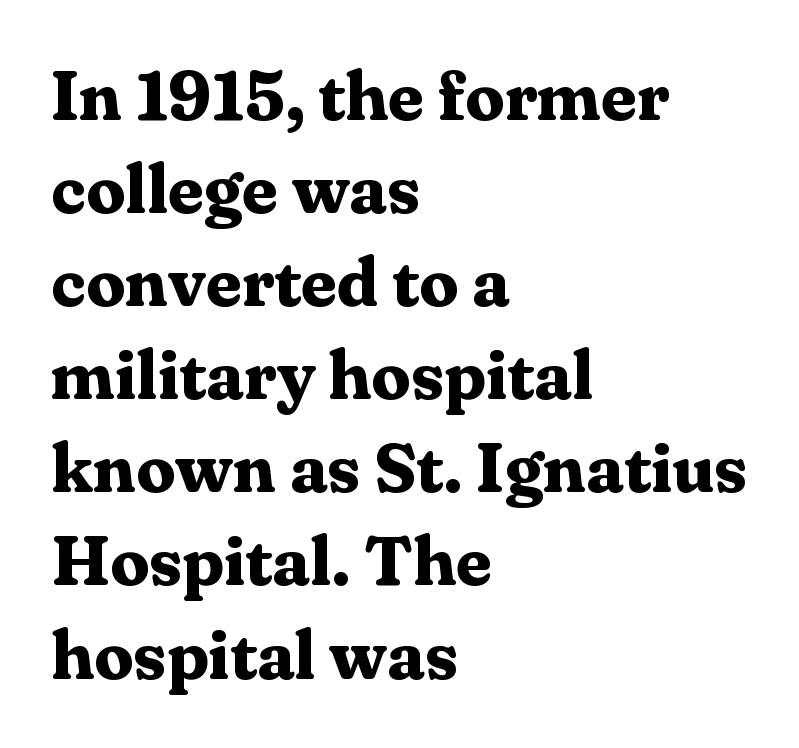
{"serif": "yes", "italic": "no", "bold": "yes", "weight": "bold", "width": "normal", "stroke_contrast": "medium", "x_height": "medium", "monospaced": "no", "underline": "no", "align": "left", "line_spacing": "normal", "line_spacing_ratio": 1.33, "letter_spacing": "normal", "letter_spacing_em": 0.0, "glyph_px": 70}
